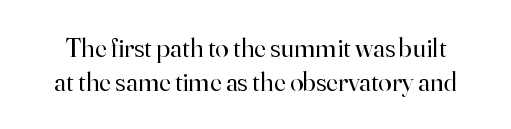
Q: Is the text bold? A: No.
Q: Is the text italic (slanted)? A: No, it is upright.
Q: Is the text underlined? A: No.
Q: Is the spacing between letters normal or unusually wide? A: Normal.
Q: Is the spacing between lines tight, normal or loose? A: Normal.
